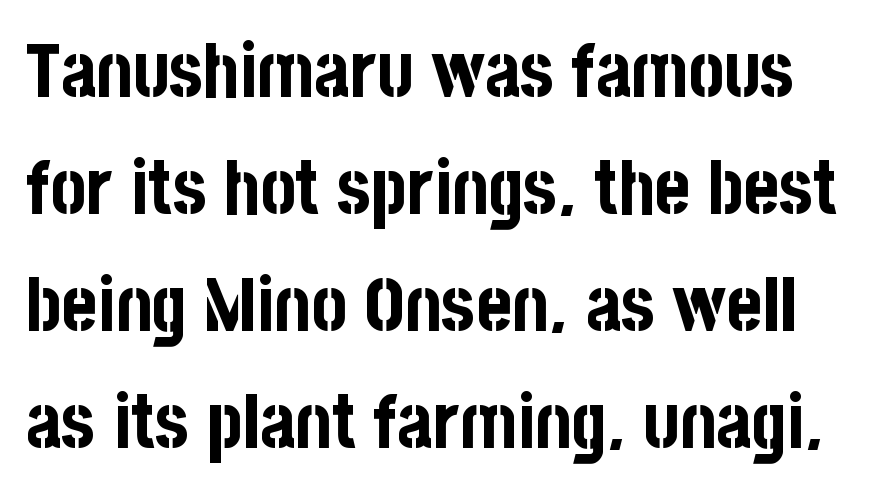
Compared with typical body copy, the letter spacing here is the same. Quick note: interline space is typical. The strokes are fattened all the way to bold. Style check: upright. What kind of face is this? One without serifs — a sans. The rendering uses natural spacing where letterforms have individual widths.
